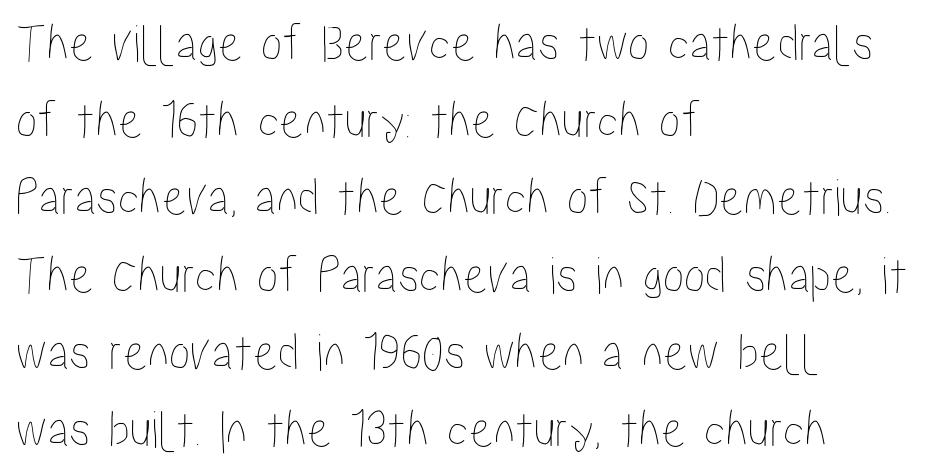
Q: Is the text italic (slanted)? A: No, it is upright.
Q: Is the text underlined? A: No.
Q: How is the paragraph aligned? A: Left-aligned.
Q: Is the spacing between letters normal or unusually wide? A: Normal.
Q: Is the spacing between lines tight, normal or loose? A: Normal.
Q: Width (condensed, normal, or wide)? A: Condensed.
Q: Stroke contrast? A: Low.
Q: x-height? A: Medium.
Q: Monospaced? A: No.
